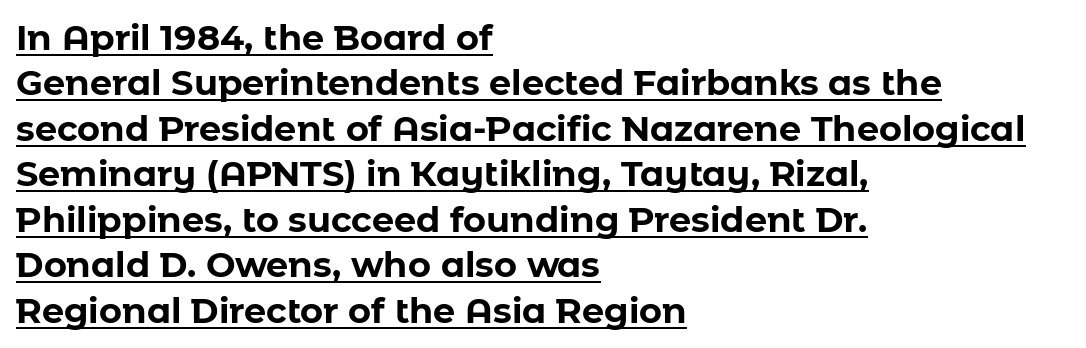
{"serif": "no", "italic": "no", "bold": "yes", "weight": "bold", "width": "normal", "stroke_contrast": "low", "x_height": "medium", "monospaced": "no", "underline": "yes", "align": "left", "line_spacing": "normal", "line_spacing_ratio": 1.3, "letter_spacing": "normal", "letter_spacing_em": 0.0, "glyph_px": 35}
